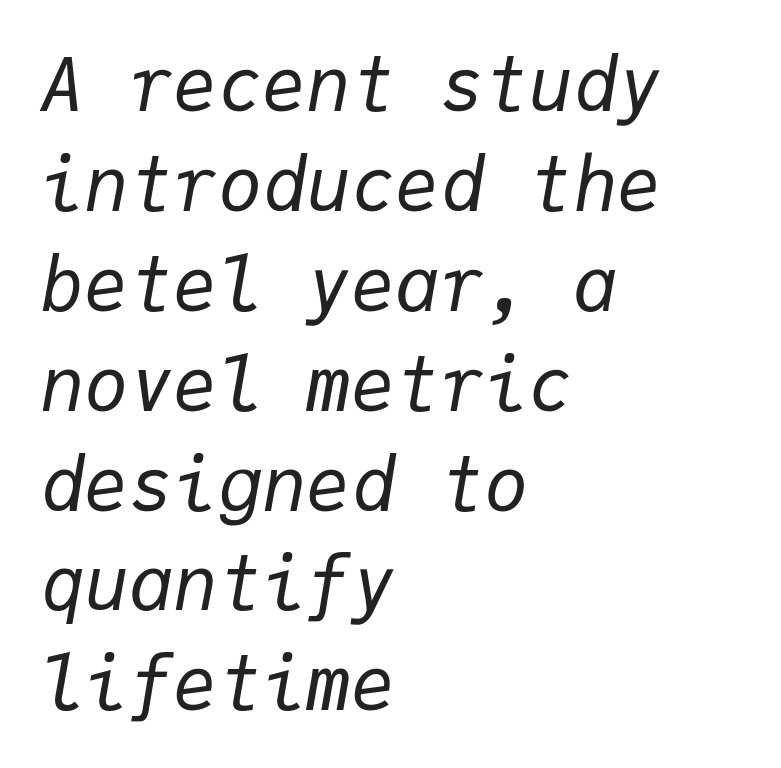
The image shows 74 px regular-weight type, italic (leaning right), monospaced; set left-aligned, normal line spacing (1.35x), normal letter spacing, not underlined; low stroke contrast and a medium x-height.
